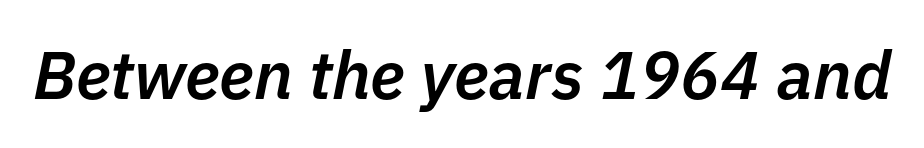
Is the type slanted? Yes — the strokes lean at a clear angle. The specimen omits any rule beneath the text block's lines. The sample has been set in demibold, a notch under bold. A typesetter would call this proportional, since set widths differ per character. Caption: standard tracking, unaltered.
